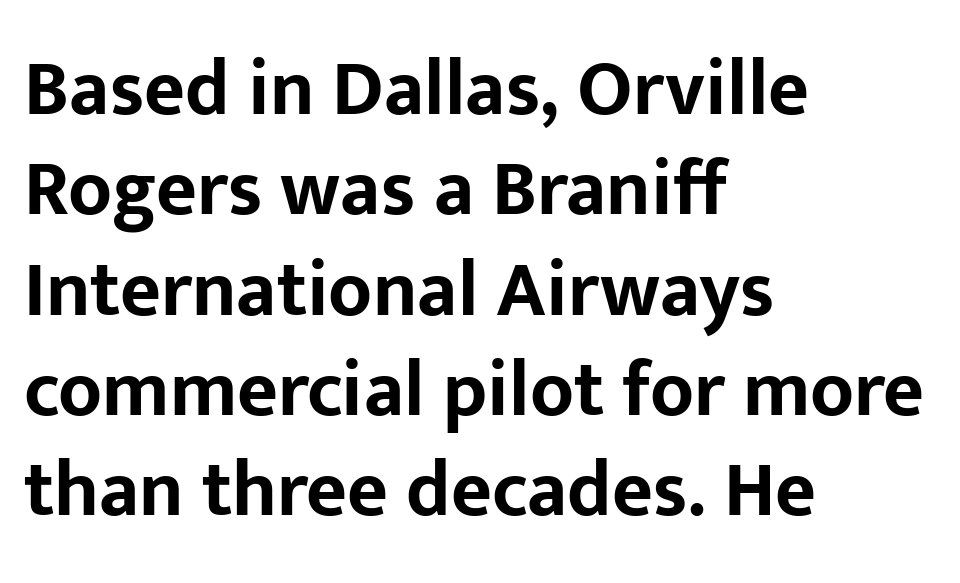
The image shows 79 px bold sans-serif type, upright; set left-aligned, normal line spacing (1.27x), normal letter spacing, not underlined; low stroke contrast and a medium x-height.
